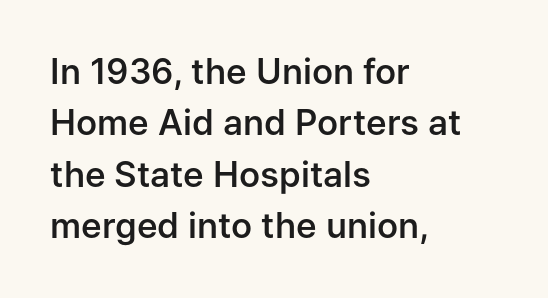
Each new line begins a customary step beneath the previous one. These lines carry some extra weight — a demibold, not a full bold. Classification — sans serif. Clear beneath every line of the passage. The face used here is proportionally spaced, like ordinary book or web type. Typeset ragged right — the left edge is the straight one.
